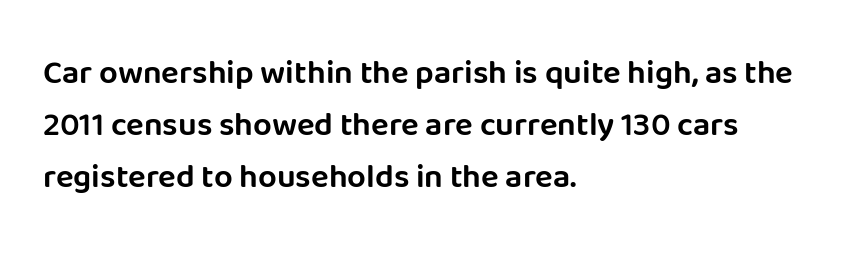
Q: Is the text italic (slanted)? A: No, it is upright.
Q: Is the typeface a serif or a sans-serif typeface? A: Sans-serif.
Q: Is the text underlined? A: No.
Q: How is the paragraph aligned? A: Left-aligned.
Q: Is the spacing between letters normal or unusually wide? A: Normal.
Q: Is the spacing between lines tight, normal or loose? A: Normal.
Q: Width (condensed, normal, or wide)? A: Normal.
Q: Stroke contrast? A: Low.
Q: x-height? A: Large.
Q: Monospaced? A: No.
